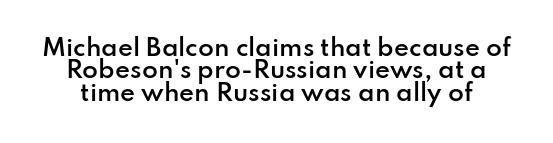
If you drew a line through each stem, it would be perfectly vertical. Students, this is semibold: more ink than regular, less than bold. Anything drawn beneath the words? Only blank space. Here the glyphs are tracked normally, forming tight word shapes. The designer dialed line spacing down below the default.
